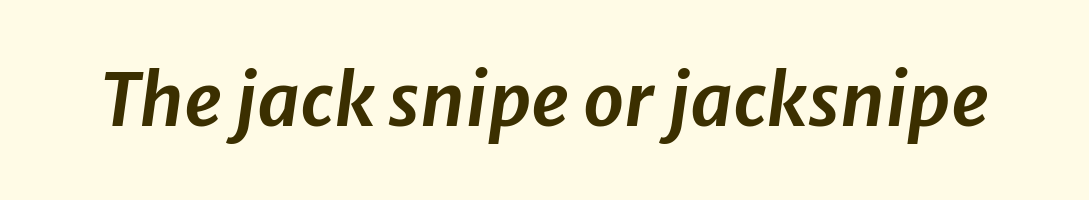
Q: Is the text italic (slanted)? A: Yes, it leans right by about 8 degrees.
Q: Is the text underlined? A: No.
Q: Is the spacing between letters normal or unusually wide? A: Normal.
Q: Width (condensed, normal, or wide)? A: Normal.
Q: Stroke contrast? A: Low.
Q: x-height? A: Medium.
Q: Monospaced? A: No.
